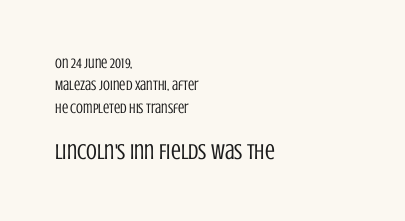
The image shows 22 px text type, upright; set left-aligned, normal line spacing (1.59x), normal letter spacing, not underlined; the second (bottom) block is 1.57x larger.
